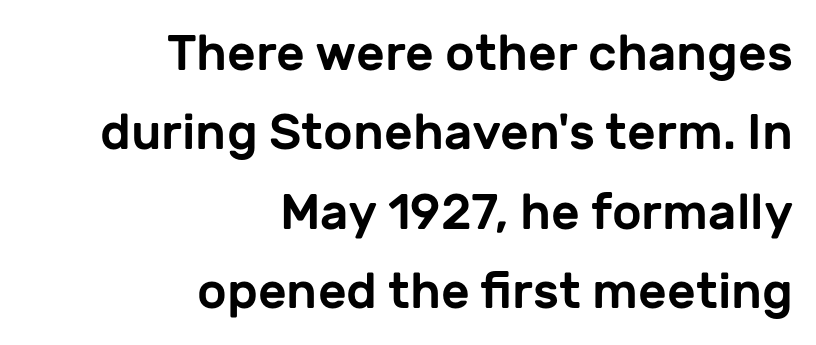
The image shows 50 px sans-serif type, upright; set right-aligned, normal line spacing (1.59x), normal letter spacing, not underlined; low stroke contrast and a medium x-height.
